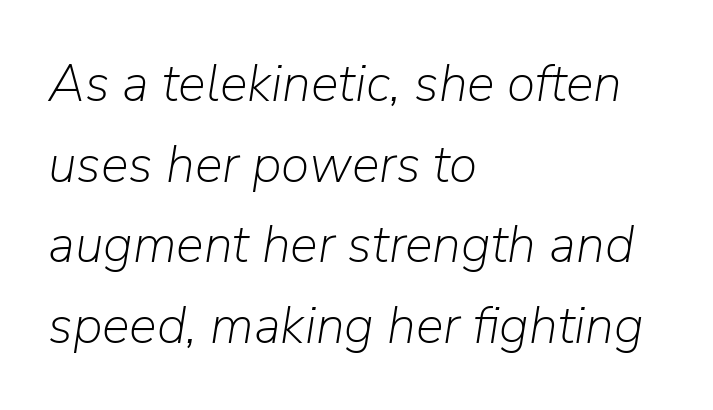
{"italic": "yes", "lean": "right", "slant_degrees": 9, "bold": "no", "weight": "light", "width": "normal", "stroke_contrast": "low", "x_height": "medium", "monospaced": "no", "underline": "no", "align": "left", "line_spacing": "normal", "line_spacing_ratio": 1.55, "letter_spacing": "normal", "letter_spacing_em": 0.0, "glyph_px": 52}
